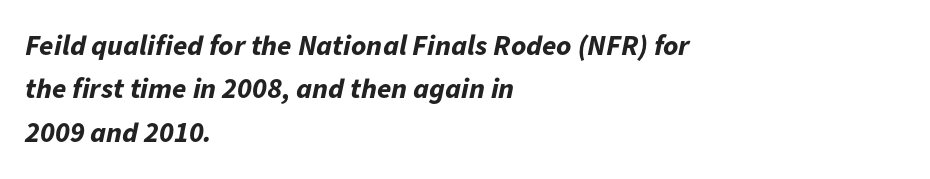
The image shows 29 px bold type, italic (leaning right); set left-aligned, normal line spacing (1.5x), normal letter spacing, not underlined; low stroke contrast and a medium x-height.
